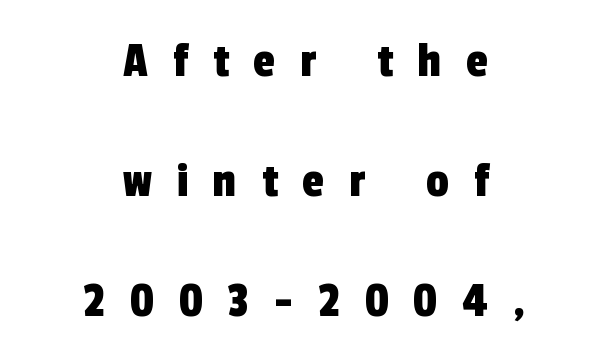
Q: Is the typeface a serif or a sans-serif typeface? A: Sans-serif.
Q: Is the text underlined? A: No.
Q: How is the paragraph aligned? A: Centered.
Q: Is the spacing between letters normal or unusually wide? A: Unusually wide.
Q: Is the spacing between lines tight, normal or loose? A: Loose.
Q: Width (condensed, normal, or wide)? A: Condensed.
Q: x-height? A: Medium.
Q: Monospaced? A: No.
